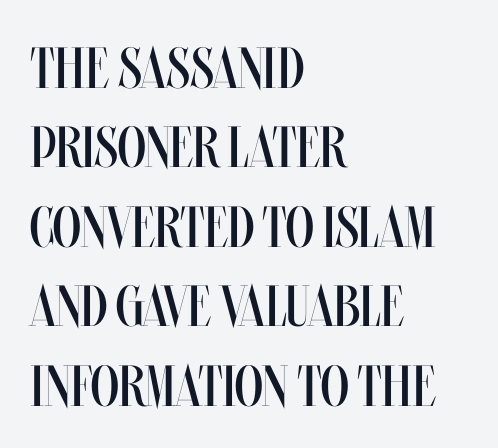
Default kerning and tracking; the words read as compact shapes. Honestly, there is no underline to notice here at all. Vertical spacing — default. Here the designer chose a conventional face with non-uniform glyph widths. The lettering stays uniformly vertical, giving the passage a roman look. In CSS terms this would be text-align: left.
